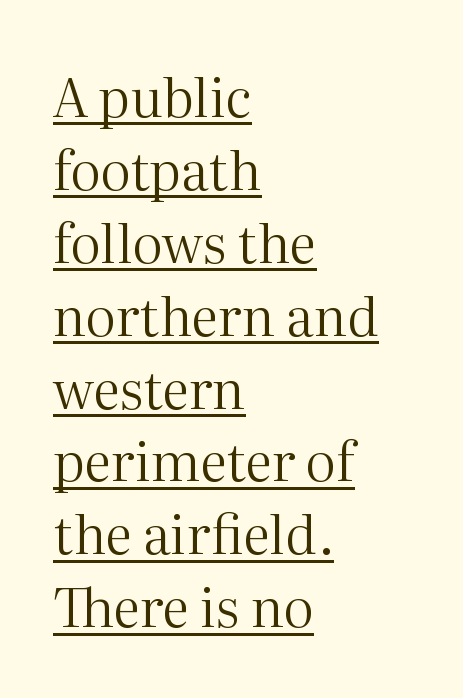
Spacing verdict: proportional, widths tailored to each character. Successive baselines arrive at the customary interval. Look at the bottom of the vertical strokes: they flare into serifs here. Designer's note — italics off, roman on.
